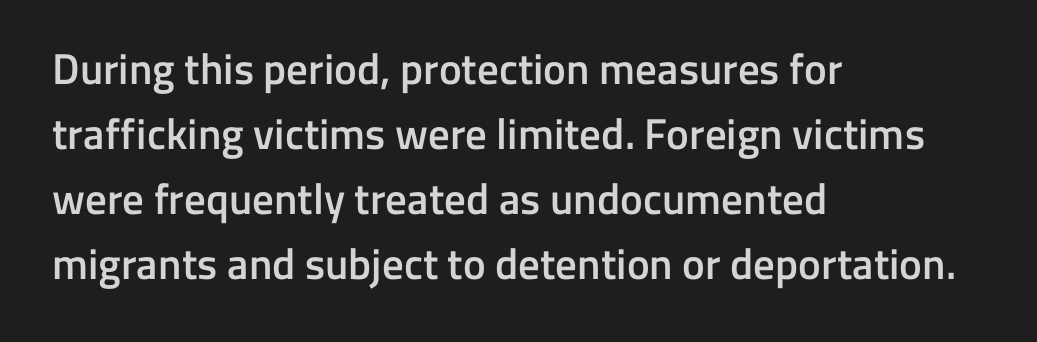
Q: Is the text bold? A: Semi-bold.
Q: Is the text italic (slanted)? A: No, it is upright.
Q: Is the typeface a serif or a sans-serif typeface? A: Sans-serif.
Q: Is the text underlined? A: No.
Q: How is the paragraph aligned? A: Left-aligned.
Q: Is the spacing between letters normal or unusually wide? A: Normal.
Q: Is the spacing between lines tight, normal or loose? A: Normal.
Q: Width (condensed, normal, or wide)? A: Normal.
Q: Stroke contrast? A: Low.
Q: x-height? A: Medium.
Q: Monospaced? A: No.
